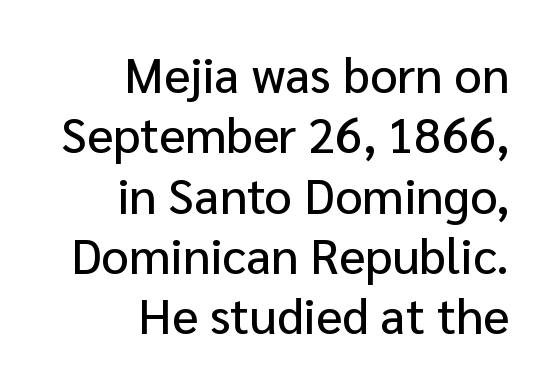
The space directly below the letters is spotless. These lines are rendered in a variable-pitch font. Grotesque or geometric, the face here clearly has no serifs. Typeset ragged left — the right edge is the straight one.
